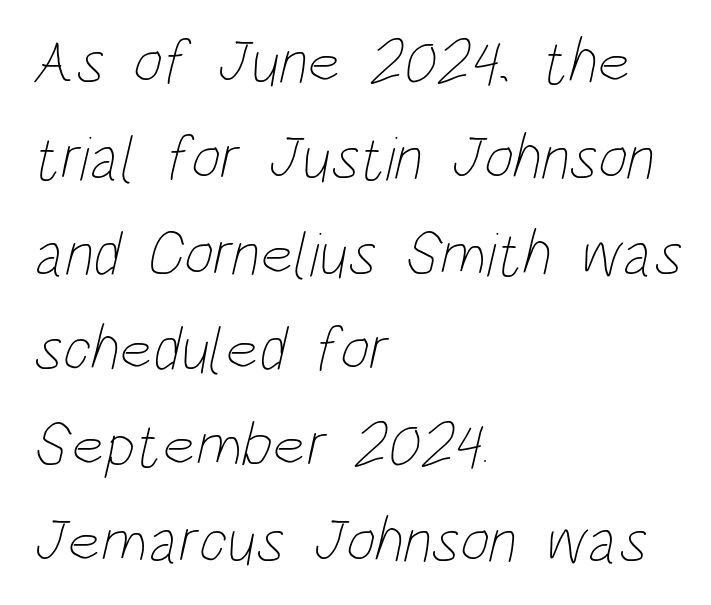
{"bold": "no", "weight": "thin", "width": "condensed", "stroke_contrast": "low", "x_height": "large", "monospaced": "no", "underline": "no", "align": "left", "line_spacing": "normal", "line_spacing_ratio": 1.52, "letter_spacing": "normal", "letter_spacing_em": 0.0, "glyph_px": 63}
